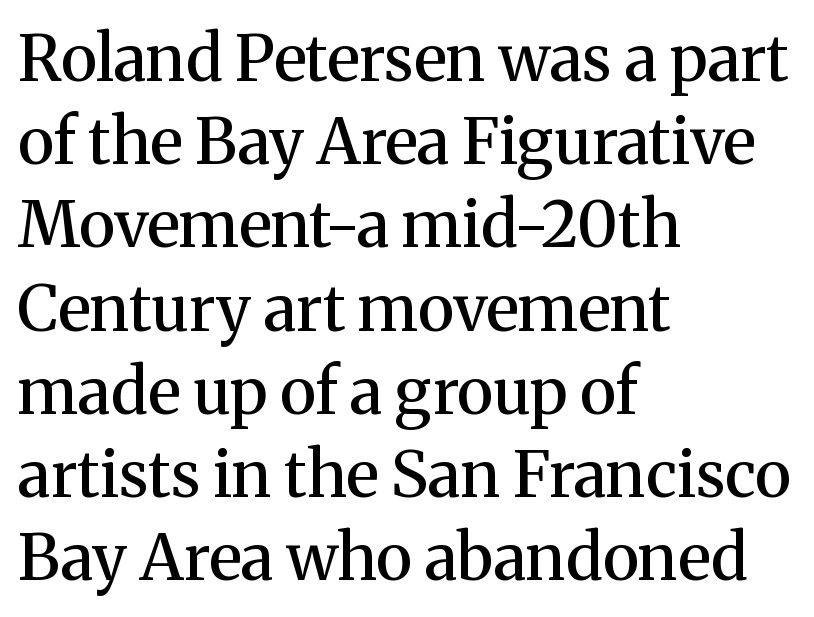
A typesetter would mark this as roman, not italic. Line starts are locked; line ends wander. The rendering keeps characters at their native spacing. The rendering uses a moderate line-height, typical for paragraphs. Proportional: the letters do not fall into vertical columns.
